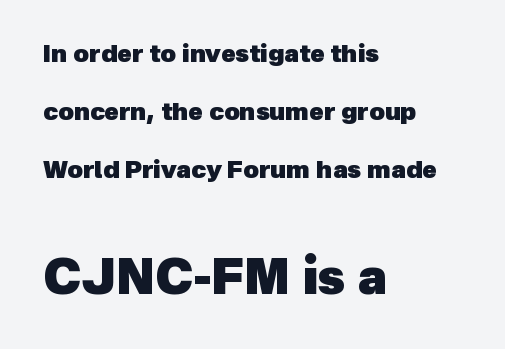
The second block has been scaled up relative to the first. Each row of text sits above clean, open space. If you drew a ruler down the left edge, every line would touch it. Unlike a traditional serif, this face leaves its strokes unadorned. Tracking value appears to be zero — textbook default spacing. Its strokes are broad and dark, the hallmark of bold type.
